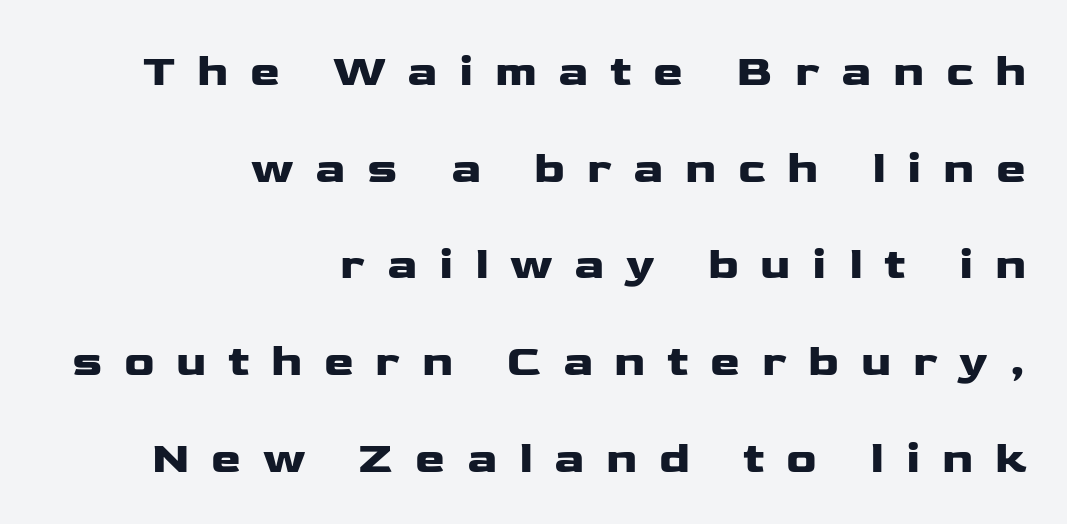
The image shows 45 px wide sans-serif type, upright; set right-aligned, loose line spacing (2.15x), unusually wide letter spacing (+0.48 em), not underlined; low stroke contrast and a medium x-height.
